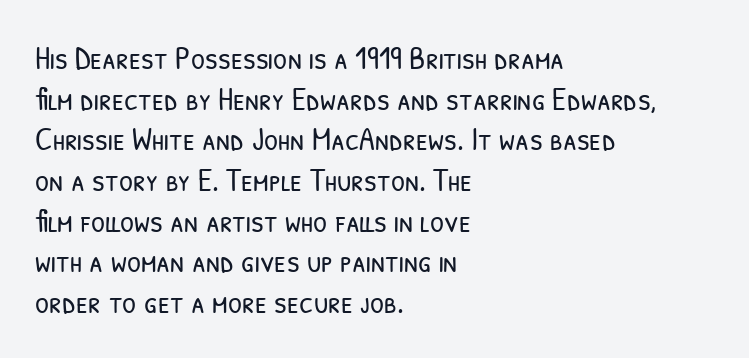
{"serif": "no", "bold": "no", "weight": "light", "width": "condensed", "stroke_contrast": "low", "x_height": "medium", "monospaced": "no", "underline": "no", "align": "left", "line_spacing": "normal", "line_spacing_ratio": 1.27, "letter_spacing": "normal", "letter_spacing_em": 0.0, "glyph_px": 32}
